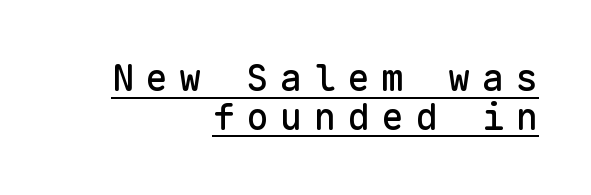
No feet cap the strokes, marking this as sans-serif type. Someone cranked the tracking dial way up on this one. Teacher's note: observe the even right margin — that is flush-right alignment. Each letter, wide or thin by design, is forced into the same width here.
